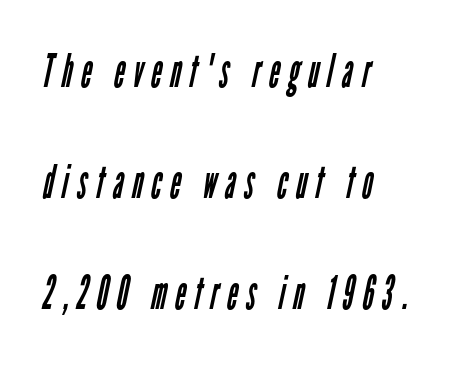
Q: Is the text bold? A: No.
Q: Is the typeface a serif or a sans-serif typeface? A: Sans-serif.
Q: Is the text underlined? A: No.
Q: How is the paragraph aligned? A: Left-aligned.
Q: Is the spacing between lines tight, normal or loose? A: Loose.
Q: Width (condensed, normal, or wide)? A: Condensed.
Q: Stroke contrast? A: Low.
Q: x-height? A: Medium.
Q: Monospaced? A: No.
